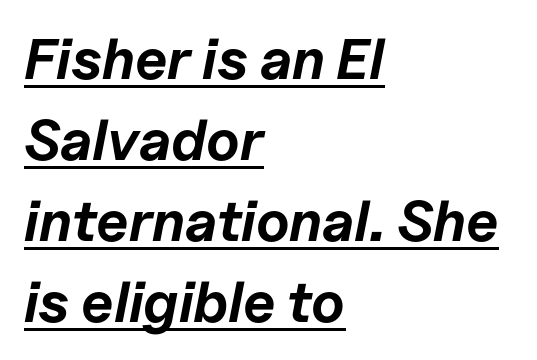
In terms of weight, the rendering is a true, heavy bold. The letters advance in unequal steps, a hallmark of proportional type. Slant detected: the letters are inclined. Underlined type. Evenly set lines give the paragraph a standard silhouette.
